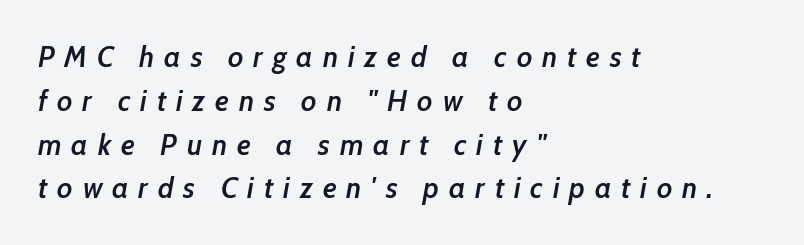
{"italic": "yes", "lean": "right", "slant_degrees": 10, "bold": "semi", "weight": "semibold", "width": "condensed", "stroke_contrast": "low", "x_height": "medium", "monospaced": "no", "underline": "no", "align": "left", "line_spacing": "normal", "line_spacing_ratio": 1.46, "letter_spacing": "wide", "letter_spacing_em": 0.33, "glyph_px": 30}
